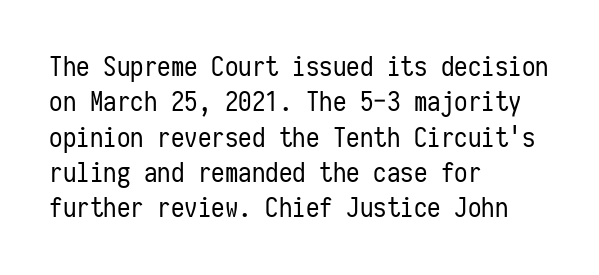
Q: Is the text bold? A: No.
Q: Is the text italic (slanted)? A: No, it is upright.
Q: Is the text underlined? A: No.
Q: How is the paragraph aligned? A: Left-aligned.
Q: Is the spacing between letters normal or unusually wide? A: Normal.
Q: Is the spacing between lines tight, normal or loose? A: Normal.
